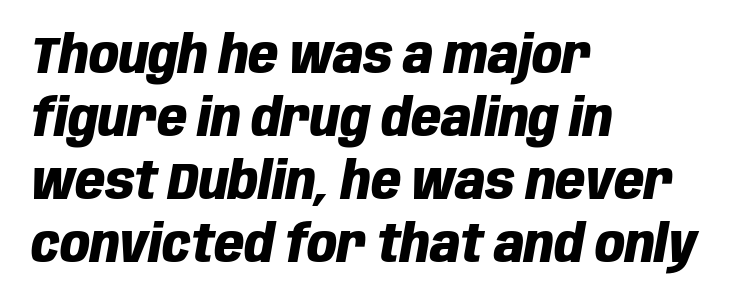
Q: Is the text bold? A: Yes.
Q: Is the text italic (slanted)? A: Yes, it leans right by about 10 degrees.
Q: Is the text underlined? A: No.
Q: How is the paragraph aligned? A: Left-aligned.
Q: Is the spacing between letters normal or unusually wide? A: Normal.
Q: Width (condensed, normal, or wide)? A: Condensed.
Q: Stroke contrast? A: Low.
Q: x-height? A: Large.
Q: Monospaced? A: No.
